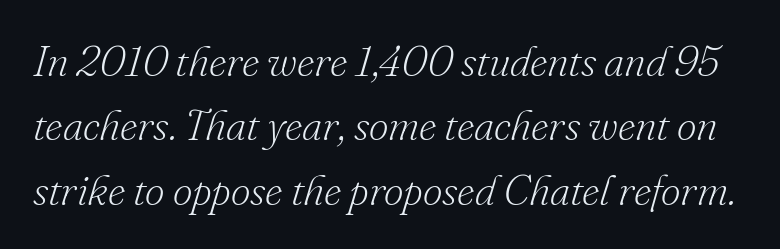
Yep, those are serifs on the letters. Honestly, there is no underline to notice here at all. Proportional: the letters do not fall into vertical columns. Characters follow at the spacing the type designer built in. The passage shown stacks its lines at a standard gap. The rendering applies a slant to the glyphs.
